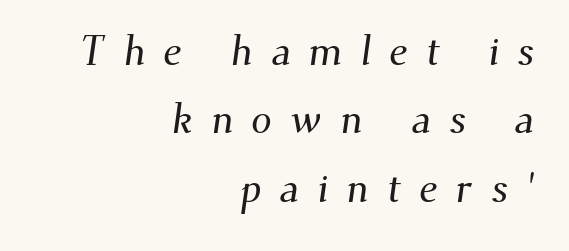
Q: Is the typeface a serif or a sans-serif typeface? A: Serif.
Q: Is the text underlined? A: No.
Q: How is the paragraph aligned? A: Right-aligned.
Q: Is the spacing between letters normal or unusually wide? A: Unusually wide.
Q: Is the spacing between lines tight, normal or loose? A: Normal.
Q: Width (condensed, normal, or wide)? A: Normal.
Q: Stroke contrast? A: Medium.
Q: x-height? A: Small.
Q: Monospaced? A: No.
